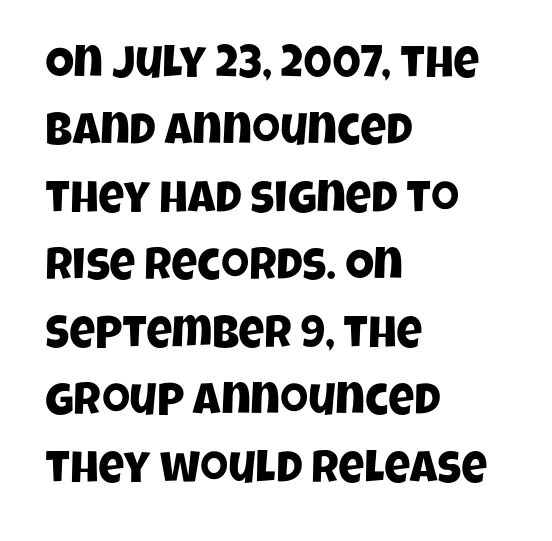
Looks like regular typesetting: each glyph gets only the width it needs. All the whitespace from short lines collects on the right. Summary of vertical rhythm: regular, with standard interline spacing. Note: no serifs on the glyphs.
